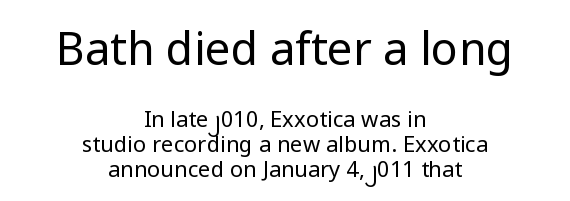
Q: Is the text bold? A: No.
Q: Is the text italic (slanted)? A: No, it is upright.
Q: Is the typeface a serif or a sans-serif typeface? A: Sans-serif.
Q: Is the text underlined? A: No.
Q: How is the paragraph aligned? A: Centered.
Q: Is the spacing between letters normal or unusually wide? A: Normal.
Q: Is the spacing between lines tight, normal or loose? A: Tight.
Q: Which block of text is set in a larger size, the first (top) or the second (bottom)? A: The first (top) one.
Q: Width (condensed, normal, or wide)? A: Normal.
Q: Stroke contrast? A: Low.
Q: x-height? A: Medium.
Q: Monospaced? A: No.
